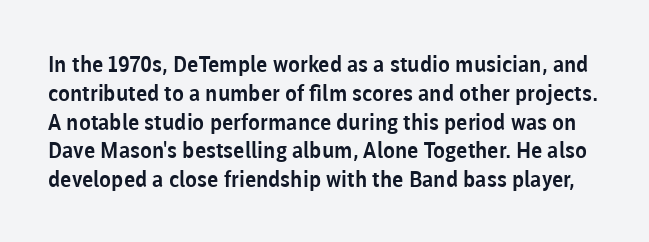
The image shows 22 px text type, upright; set normal line spacing (1.31x), normal letter spacing, not underlined.
